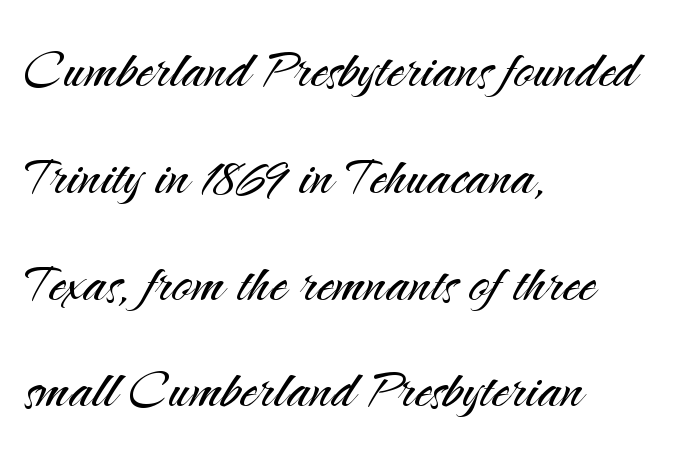
Q: Is the text bold? A: No.
Q: Is the text italic (slanted)? A: Yes.
Q: Is the typeface a serif or a sans-serif typeface? A: Sans-serif.
Q: Is the text underlined? A: No.
Q: How is the paragraph aligned? A: Left-aligned.
Q: Is the spacing between letters normal or unusually wide? A: Normal.
Q: Is the spacing between lines tight, normal or loose? A: Normal.
Q: Width (condensed, normal, or wide)? A: Normal.
Q: Stroke contrast? A: Medium.
Q: x-height? A: Small.
Q: Monospaced? A: No.
